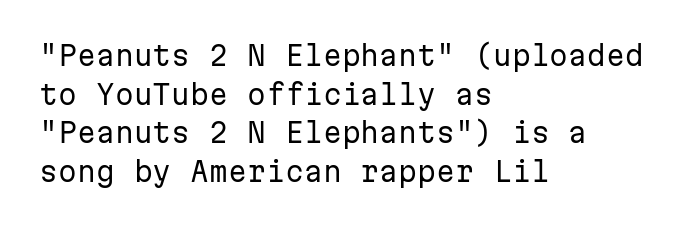
Q: Is the text bold? A: No.
Q: Is the text italic (slanted)? A: No, it is upright.
Q: Is the text underlined? A: No.
Q: How is the paragraph aligned? A: Left-aligned.
Q: Is the spacing between letters normal or unusually wide? A: Normal.
Q: Is the spacing between lines tight, normal or loose? A: Normal.
